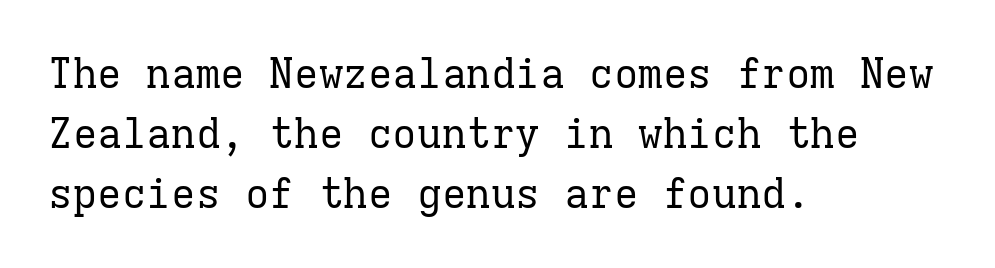
Q: Is the text bold? A: No.
Q: Is the text italic (slanted)? A: No, it is upright.
Q: Is the typeface a serif or a sans-serif typeface? A: Serif.
Q: Is the text underlined? A: No.
Q: How is the paragraph aligned? A: Left-aligned.
Q: Is the spacing between letters normal or unusually wide? A: Normal.
Q: Is the spacing between lines tight, normal or loose? A: Normal.
Q: Width (condensed, normal, or wide)? A: Normal.
Q: Stroke contrast? A: Low.
Q: x-height? A: Medium.
Q: Monospaced? A: Yes.
